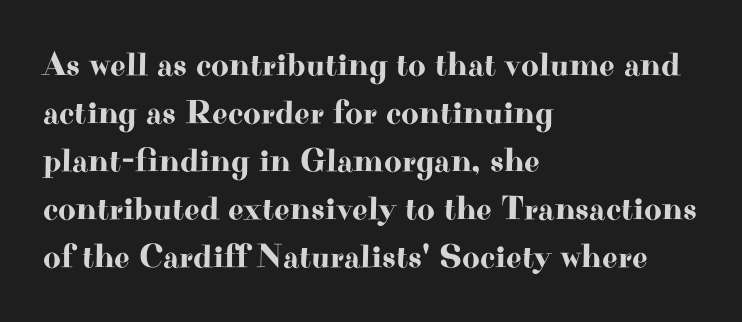
The axis of the letterforms is exactly vertical. This sample is left-justified, so line endings fall wherever the words run out. Vertical spacing — default. To sum up the face: it has serifs. How are the letters spaced? Ordinarily, with no added tracking. Each letter keeps its own natural width here, so spacing adapts to shape.
